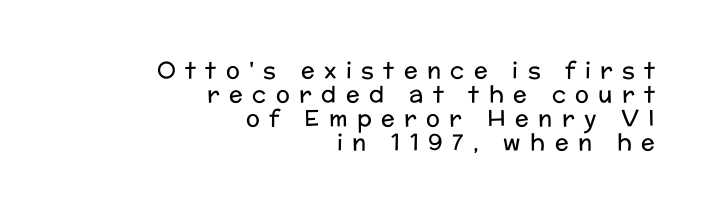
Tall strokes in this sample are plumb rather than angled. In CSS terms this would be text-align: right. Decoration check: the copy has no underline. Very little white space separates one row of letters from the next. Glyph-to-glyph distance is far greater than everyday printed text. The letters look calm and open, with moderate or lighter stems.
